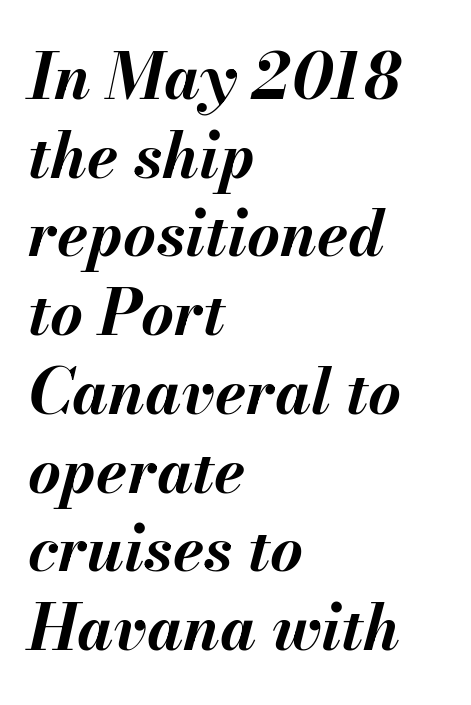
The image shows 63 px bold type, italic (leaning right); set left-aligned, normal line spacing (1.25x), normal letter spacing, not underlined; medium stroke contrast and a small x-height.
